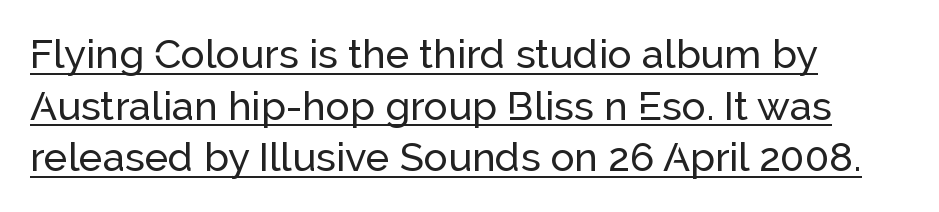
The image shows 40 px sans-serif type, upright; set left-aligned, normal line spacing (1.29x), normal letter spacing, underlined; low stroke contrast and a medium x-height.
